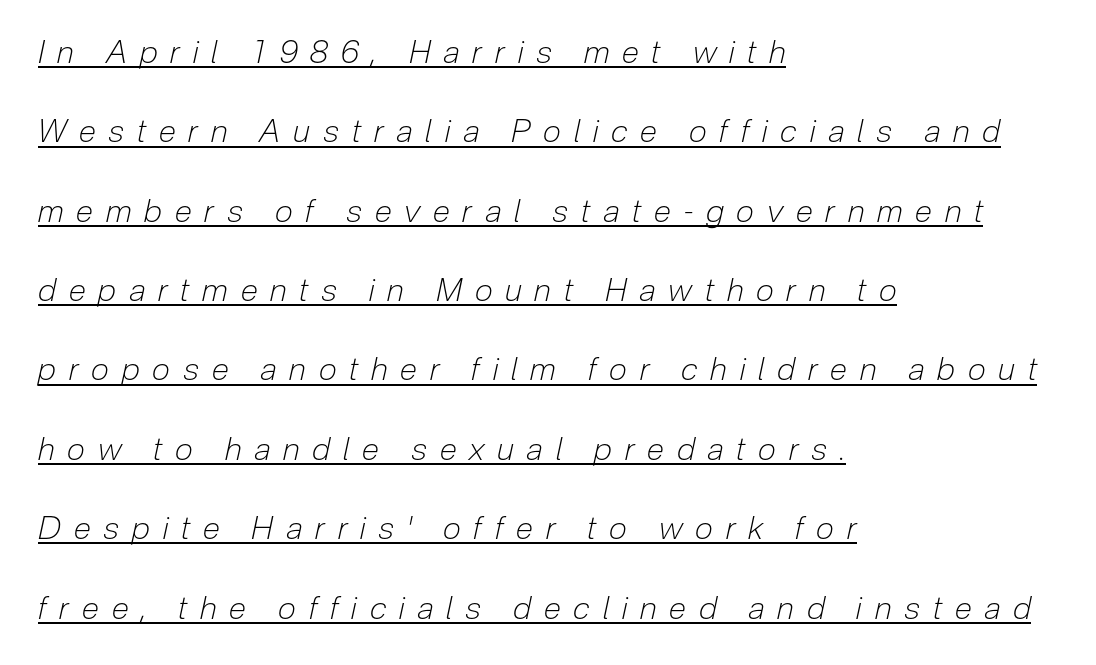
Q: Is the text bold? A: No.
Q: Is the text italic (slanted)? A: Yes, it leans right by about 12 degrees.
Q: Is the text underlined? A: Yes.
Q: How is the paragraph aligned? A: Left-aligned.
Q: Is the spacing between letters normal or unusually wide? A: Unusually wide.
Q: Is the spacing between lines tight, normal or loose? A: Loose.
Q: Width (condensed, normal, or wide)? A: Condensed.
Q: Stroke contrast? A: Low.
Q: x-height? A: Medium.
Q: Monospaced? A: No.
